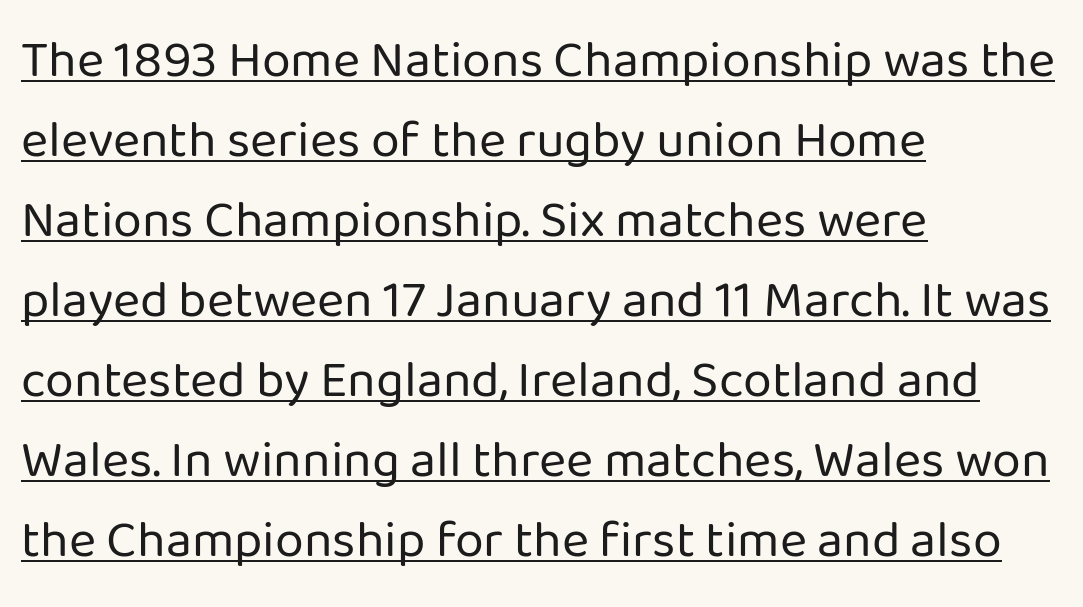
Nothing unusual about the tracking: characters are spaced as the font intends. Serif or sans? Sans — the stroke terminals are bare. Stroke thickness stays within the range of a standard reading face or lighter. Reading down the column, the eye jumps a familiar distance to each next line. Alignment: flush left.
